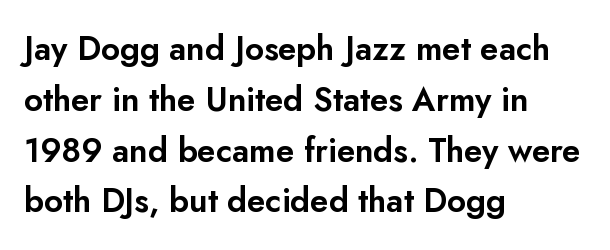
Q: Is the text italic (slanted)? A: No, it is upright.
Q: Is the typeface a serif or a sans-serif typeface? A: Sans-serif.
Q: Is the text underlined? A: No.
Q: How is the paragraph aligned? A: Left-aligned.
Q: Is the spacing between letters normal or unusually wide? A: Normal.
Q: Is the spacing between lines tight, normal or loose? A: Normal.
Q: Width (condensed, normal, or wide)? A: Normal.
Q: Stroke contrast? A: Low.
Q: x-height? A: Small.
Q: Monospaced? A: No.
